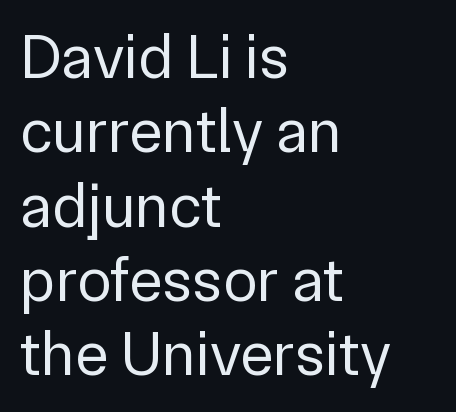
The image shows 63 px regular-weight sans-serif type, upright; set left-aligned, line spacing 1.18x, normal letter spacing, not underlined; low stroke contrast and a medium x-height.
